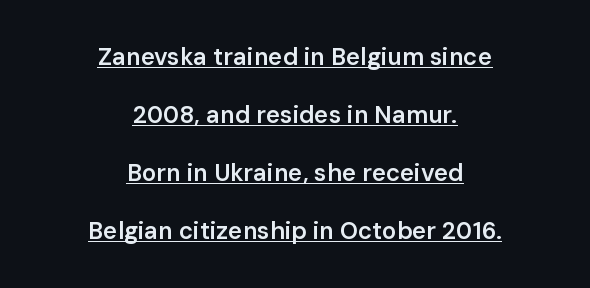
A somewhat darkened texture: the type is semibold rather than bold. You could fit nearly another row in the gap between these rows. This rendering uses center alignment, leaving both contours irregular but symmetric. The specimen reads as upright at a glance.
